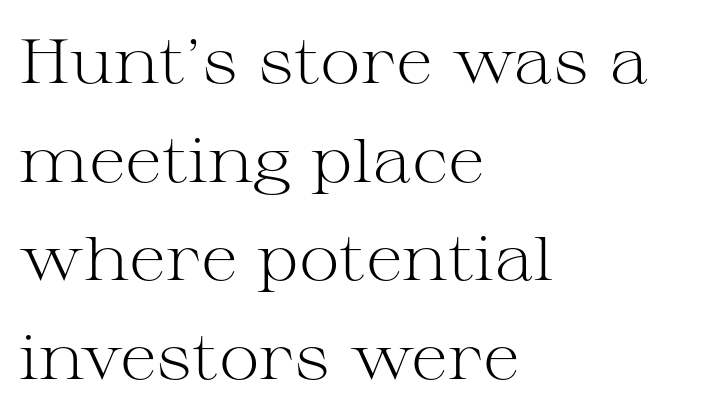
{"serif": "yes", "italic": "no", "bold": "no", "weight": "light", "width": "wide", "stroke_contrast": "medium", "x_height": "medium", "monospaced": "no", "underline": "no", "align": "left", "line_spacing": "normal", "line_spacing_ratio": 1.59, "letter_spacing": "normal", "letter_spacing_em": 0.0, "glyph_px": 62}
